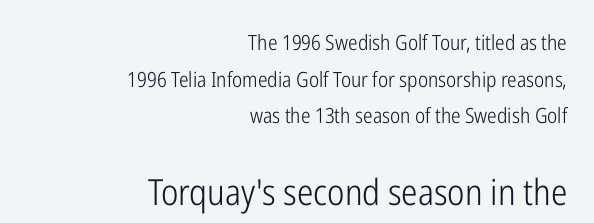
{"serif": "no", "italic": "no", "bold": "no", "weight": "light", "width": "condensed", "stroke_contrast": "low", "x_height": "medium", "monospaced": "no", "underline": "no", "align": "right", "line_spacing_ratio": 1.75, "letter_spacing": "normal", "letter_spacing_em": 0.0, "larger_block": "second", "size_ratio": 1.71, "glyph_px": 36}
